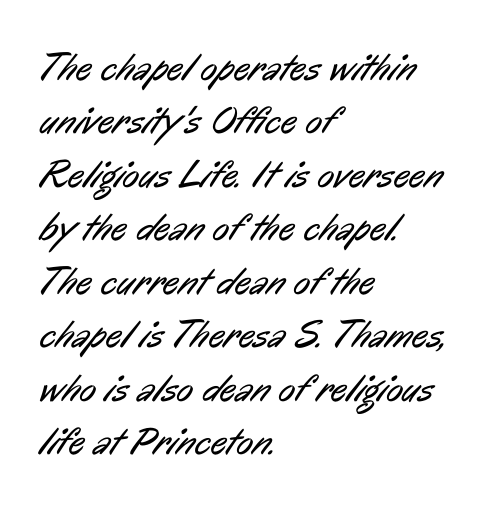
Q: Is the text bold? A: No.
Q: Is the typeface a serif or a sans-serif typeface? A: Sans-serif.
Q: Is the text underlined? A: No.
Q: How is the paragraph aligned? A: Left-aligned.
Q: Is the spacing between letters normal or unusually wide? A: Normal.
Q: Is the spacing between lines tight, normal or loose? A: Normal.
Q: Width (condensed, normal, or wide)? A: Condensed.
Q: Stroke contrast? A: Low.
Q: x-height? A: Medium.
Q: Monospaced? A: No.
